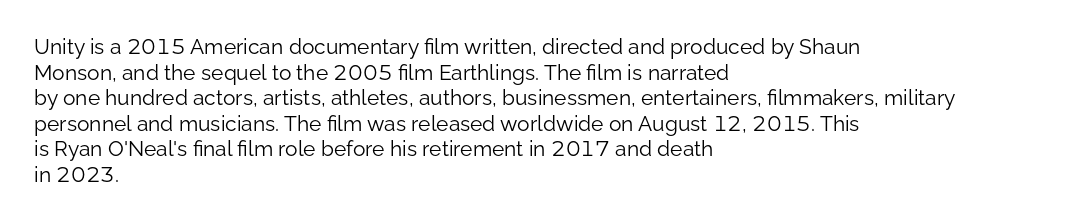
Q: Is the text bold? A: No.
Q: Is the text italic (slanted)? A: No, it is upright.
Q: Is the text underlined? A: No.
Q: How is the paragraph aligned? A: Left-aligned.
Q: Is the spacing between letters normal or unusually wide? A: Normal.
